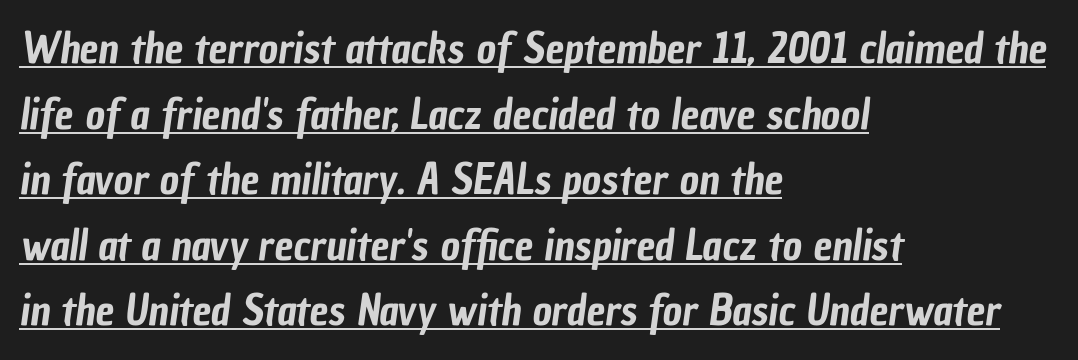
The characters display no serif detailing; their extremities are plain. Decoration check: the copy is underlined. The passage shown is typed in a proportional face where columns would drift. Glyph-to-glyph distance matches everyday printed text. The block of text has a typical density, with ordinary space between rows.
